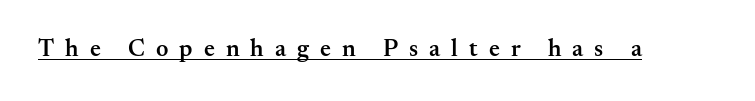
{"italic": "no", "bold": "semi", "underline": "yes", "letter_spacing": "wide", "letter_spacing_em": 0.46, "glyph_px": 24}
